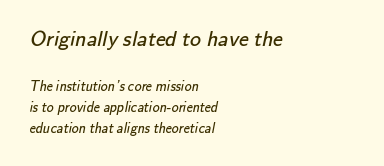
{"bold": "no", "underline": "no", "align": "left", "line_spacing": "normal", "line_spacing_ratio": 1.5, "letter_spacing": "normal", "letter_spacing_em": 0.0, "larger_block": "first", "size_ratio": 1.57, "glyph_px": 22}
